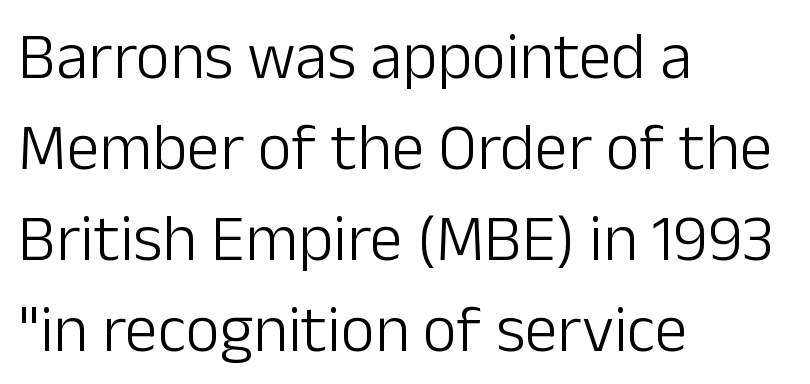
Q: Is the text bold? A: No.
Q: Is the text italic (slanted)? A: No, it is upright.
Q: Is the typeface a serif or a sans-serif typeface? A: Sans-serif.
Q: Is the text underlined? A: No.
Q: How is the paragraph aligned? A: Left-aligned.
Q: Is the spacing between letters normal or unusually wide? A: Normal.
Q: Is the spacing between lines tight, normal or loose? A: Normal.
Q: Width (condensed, normal, or wide)? A: Normal.
Q: Stroke contrast? A: Low.
Q: x-height? A: Medium.
Q: Monospaced? A: No.
